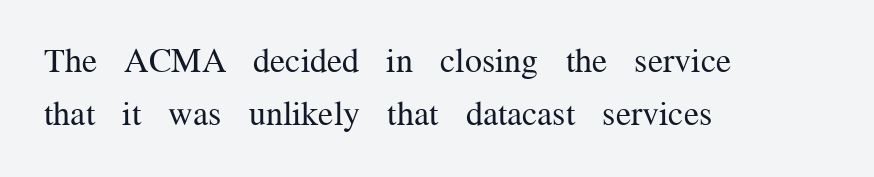
Q: Is the text bold? A: No.
Q: Is the text italic (slanted)? A: No, it is upright.
Q: Is the typeface a serif or a sans-serif typeface? A: Serif.
Q: Is the text underlined? A: No.
Q: How is the paragraph aligned? A: Left-aligned.
Q: Is the spacing between letters normal or unusually wide? A: Normal.
Q: Is the spacing between lines tight, normal or loose? A: Normal.
Q: Width (condensed, normal, or wide)? A: Normal.
Q: Stroke contrast? A: Medium.
Q: x-height? A: Medium.
Q: Monospaced? A: No.
